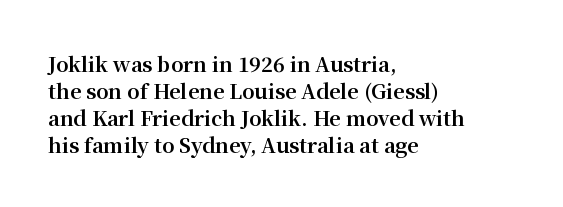
{"italic": "no", "bold": "yes", "underline": "no", "align": "left", "line_spacing": "normal", "line_spacing_ratio": 1.35, "letter_spacing": "normal", "letter_spacing_em": 0.0, "glyph_px": 20}
